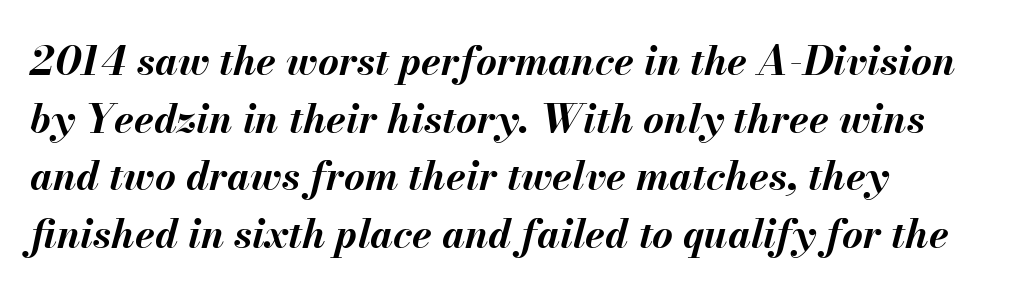
{"italic": "yes", "lean": "right", "slant_degrees": 13, "bold": "yes", "weight": "bold", "width": "normal", "stroke_contrast": "medium", "x_height": "small", "monospaced": "no", "underline": "no", "align": "left", "line_spacing": "normal", "line_spacing_ratio": 1.44, "letter_spacing": "normal", "letter_spacing_em": 0.0, "glyph_px": 40}
